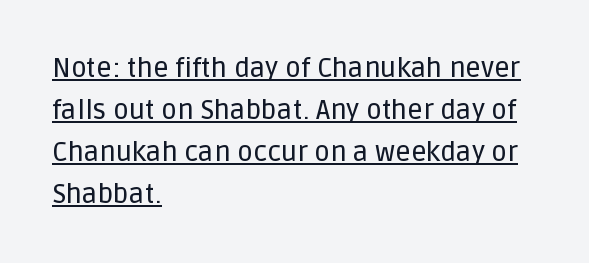
Q: Is the text italic (slanted)? A: No, it is upright.
Q: Is the text underlined? A: Yes.
Q: How is the paragraph aligned? A: Left-aligned.
Q: Is the spacing between letters normal or unusually wide? A: Normal.
Q: Is the spacing between lines tight, normal or loose? A: Normal.
